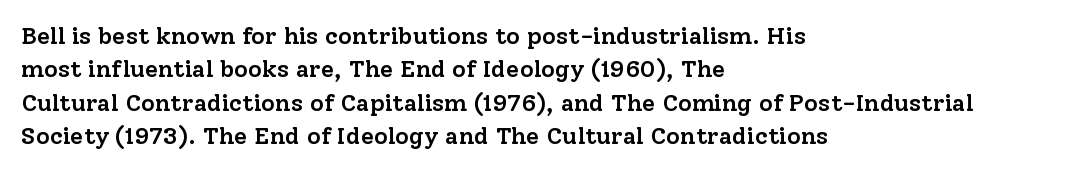
{"italic": "no", "bold": "semi", "underline": "no", "align": "left", "line_spacing": "normal", "line_spacing_ratio": 1.39, "letter_spacing": "normal", "letter_spacing_em": 0.0, "glyph_px": 24}
